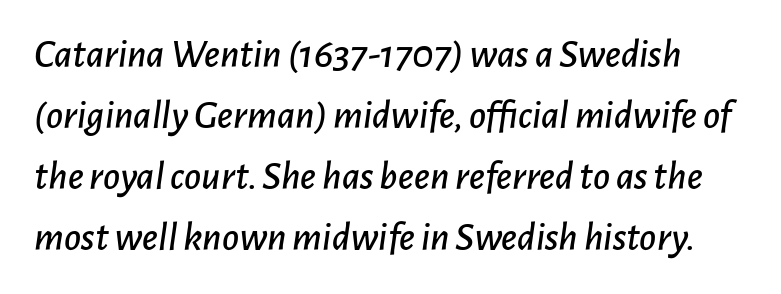
The lines sit at an ordinary, default distance from one another. Posture: slanted. Does extra space separate the letters? No, they use regular spacing. The words here are not underlined. Here the designer chose a conventional face with non-uniform glyph widths.
